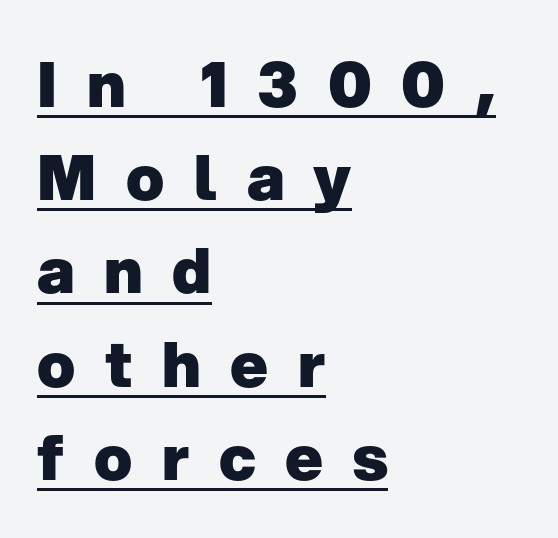
The rendered words wear a rule along their underside. The letters advance in unequal steps, a hallmark of proportional type. Does the lettering tilt? It doesn't — this is upright. What stands out about the letter spacing? Its width — letters are far apart. Leading: standard. Is the block centered? No — it sits flush against the left margin.
